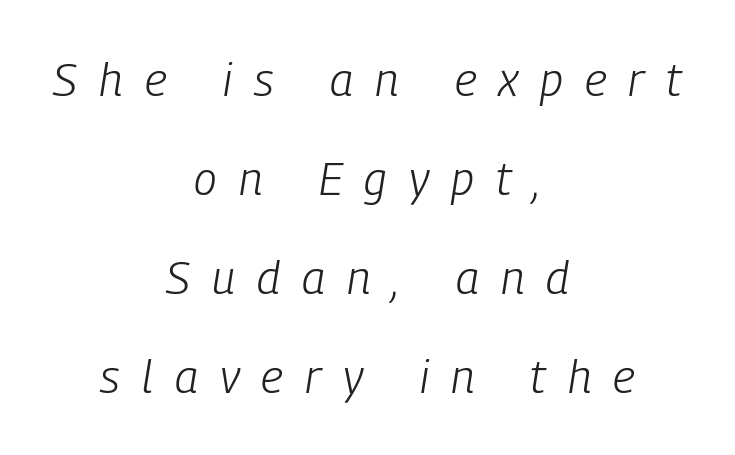
The image shows 46 px light, condensed type, italic (leaning right); set centered, loose line spacing (2.15x), unusually wide letter spacing (+0.48 em), not underlined; low stroke contrast and a medium x-height.
